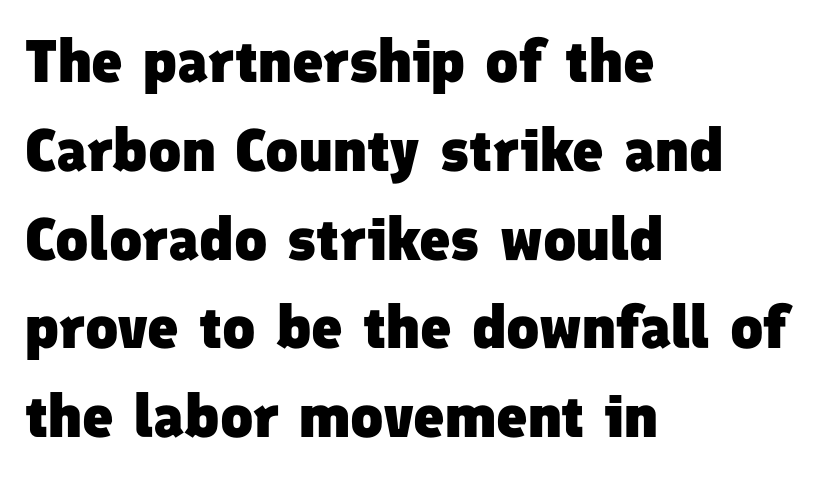
{"serif": "no", "bold": "yes", "weight": "heavy", "width": "normal", "stroke_contrast": "low", "x_height": "medium", "monospaced": "no", "underline": "no", "align": "left", "line_spacing": "normal", "line_spacing_ratio": 1.48, "letter_spacing": "normal", "letter_spacing_em": 0.0, "glyph_px": 60}
